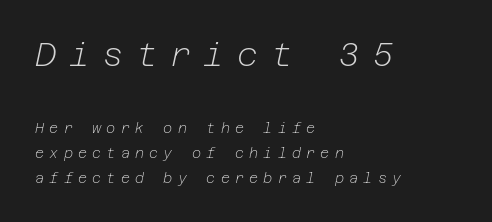
{"italic": "yes", "lean": "right", "slant_degrees": 12, "bold": "no", "weight": "light", "width": "normal", "stroke_contrast": "low", "x_height": "medium", "underline": "no", "align": "left", "line_spacing_ratio": 1.76, "letter_spacing": "wide", "letter_spacing_em": 0.37, "larger_block": "first", "size_ratio": 2.36, "glyph_px": 33}
